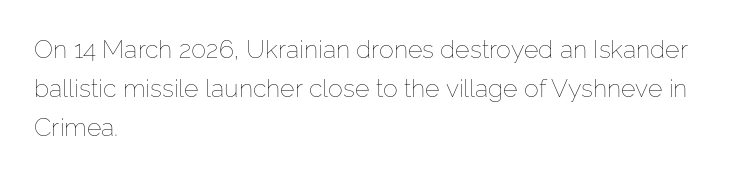
Is this a heavy cut? Hardly; it is regular or lighter. In CSS terms this would be text-align: left. Words appear dense and cohesive because spacing is normal. The gap between lines stays unmarked. Reading down the column, the eye jumps a familiar distance to each next line. This is roman type, the default non-slanted kind.
